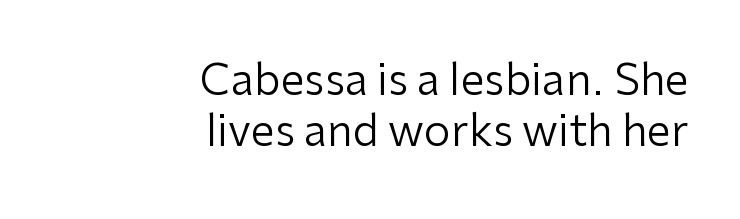
{"serif": "no", "italic": "no", "bold": "no", "weight": "regular", "width": "normal", "stroke_contrast": "low", "x_height": "medium", "monospaced": "no", "underline": "no", "align": "right", "line_spacing_ratio": 1.19, "letter_spacing": "normal", "letter_spacing_em": 0.0, "glyph_px": 43}
